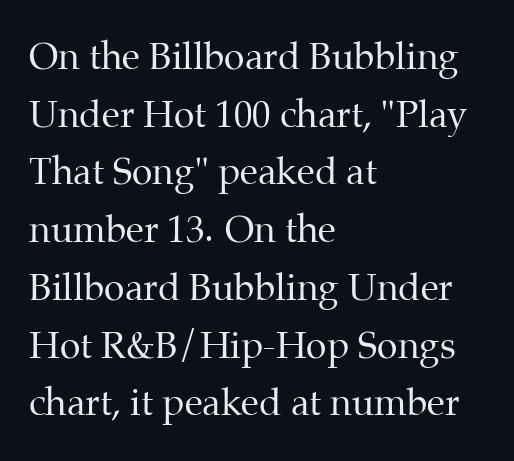
The image shows 37 px regular-weight serif type, upright; set left-aligned, normal line spacing (1.56x), normal letter spacing, not underlined; medium stroke contrast and a medium x-height.
